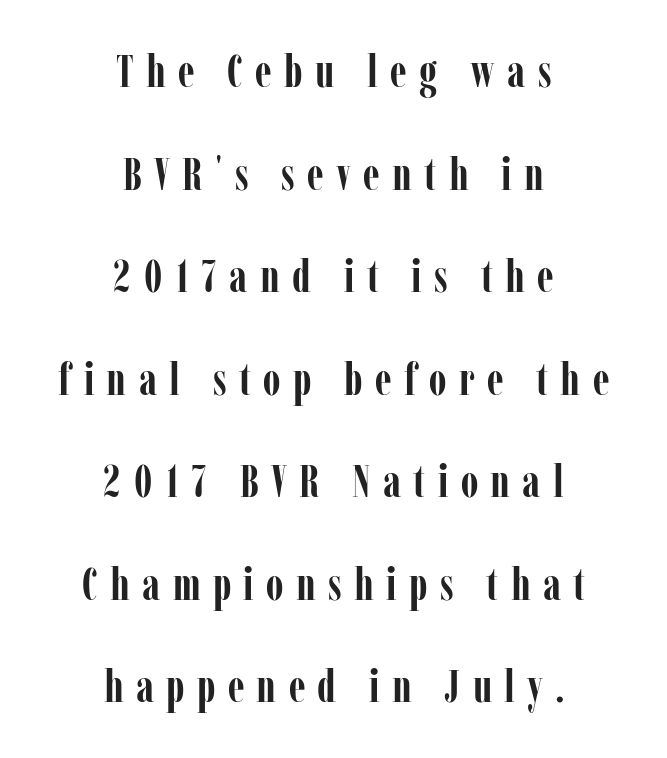
Set as a true bold cut, around the 700 mark. The lines are quadded center. Line spacing here is loose. The axis of the letterforms is exactly vertical.
